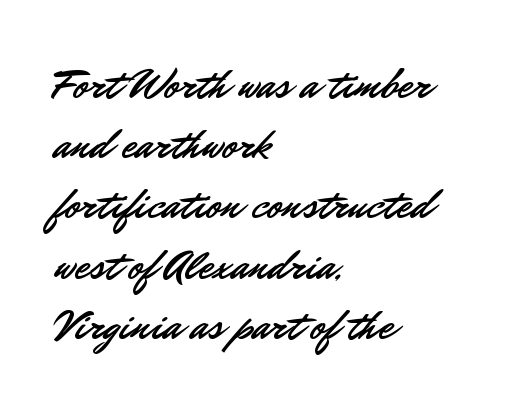
What kind of face is this? One without serifs — a sans. The type is set solid horizontally, with unmodified tracking. The designer left line spacing at the default. These lines are rendered in a variable-pitch font. The setting favours the left margin, as ordinary paragraphs usually do.
